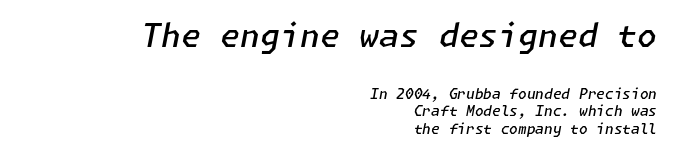
{"italic": "yes", "lean": "right", "slant_degrees": 11, "bold": "semi", "weight": "semibold", "width": "normal", "stroke_contrast": "low", "x_height": "medium", "underline": "no", "align": "right", "line_spacing": "normal", "line_spacing_ratio": 1.28, "letter_spacing": "normal", "letter_spacing_em": 0.0, "larger_block": "first", "size_ratio": 2.29, "glyph_px": 32}
